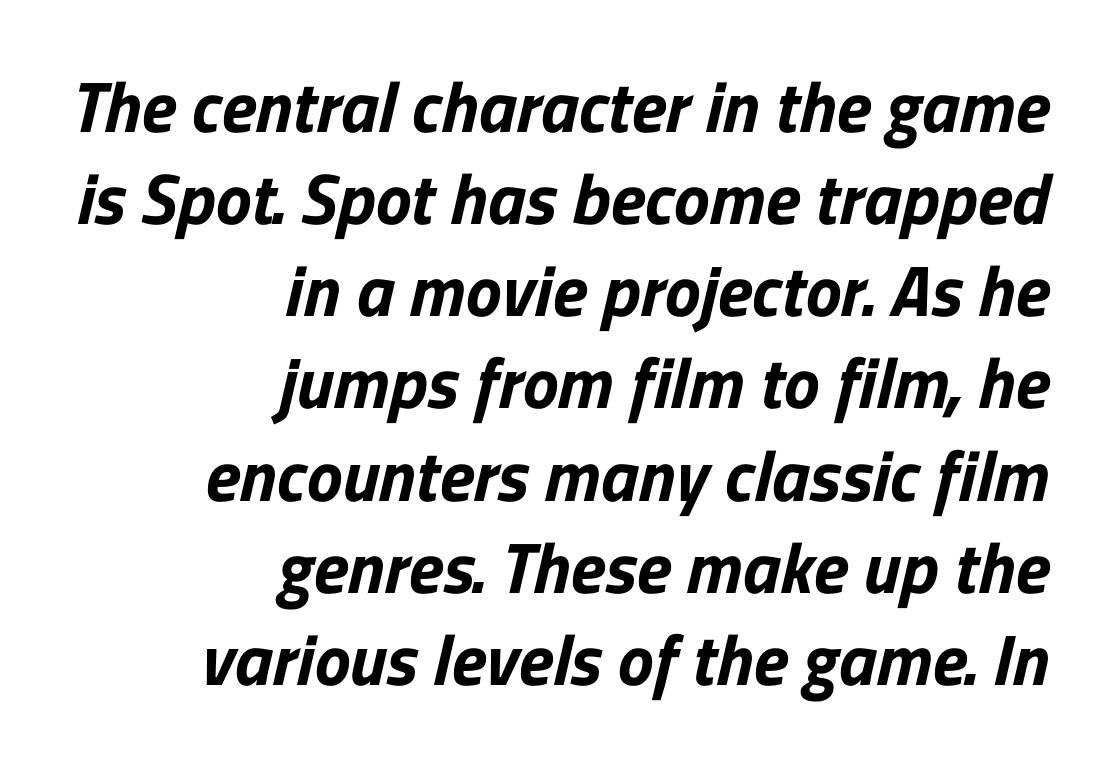
Successive baselines arrive at the customary interval. This sample uses plain, unmodified letter spacing. The letters advance in unequal steps, a hallmark of proportional type. The characters display no serif detailing; their extremities are plain.
